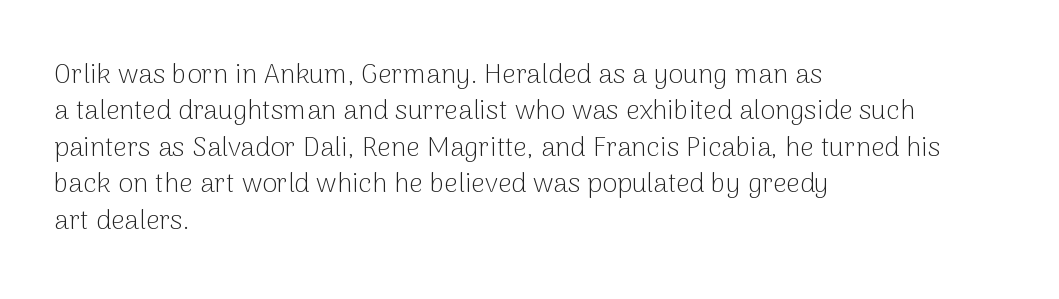
Q: Is the text bold? A: No.
Q: Is the text italic (slanted)? A: No, it is upright.
Q: Is the text underlined? A: No.
Q: How is the paragraph aligned? A: Left-aligned.
Q: Is the spacing between letters normal or unusually wide? A: Normal.
Q: Is the spacing between lines tight, normal or loose? A: Normal.
